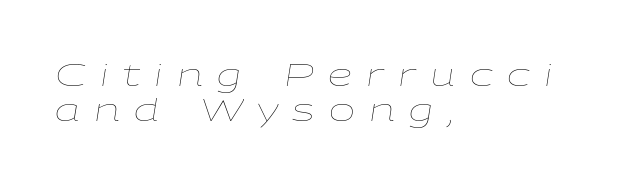
Letters have the restrained weight of plain body copy at most. Students, observe: this is what under-led, compact text looks like. A typesetter would call this proportional, since set widths differ per character. The letters are slanted; this is an italic face. These lines stack with their left ends in a neat column. No word sits above an underline.
